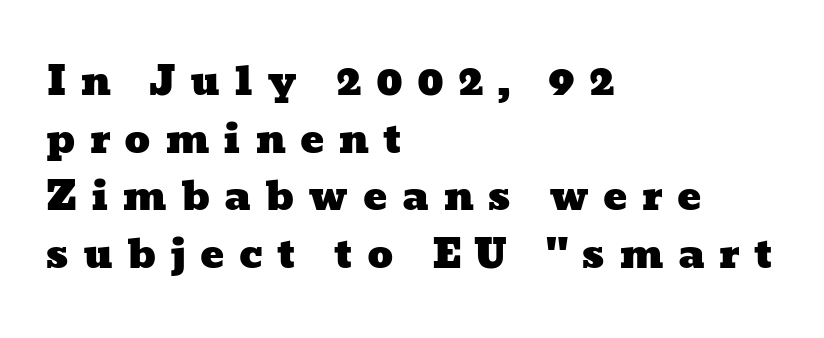
The text block is weighted toward the left margin, trailing off unevenly rightward. The vertical gap from one line to the next is medium. Characters follow at a spacing far wider than the type designer built in. Descender tails drop into unmarked territory.
